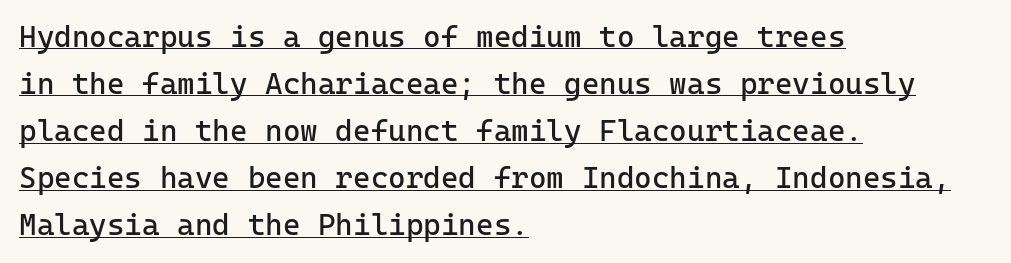
The image shows 30 px regular-weight sans-serif type, upright; set left-aligned, normal line spacing (1.57x), normal letter spacing, underlined; low stroke contrast and a medium x-height.
